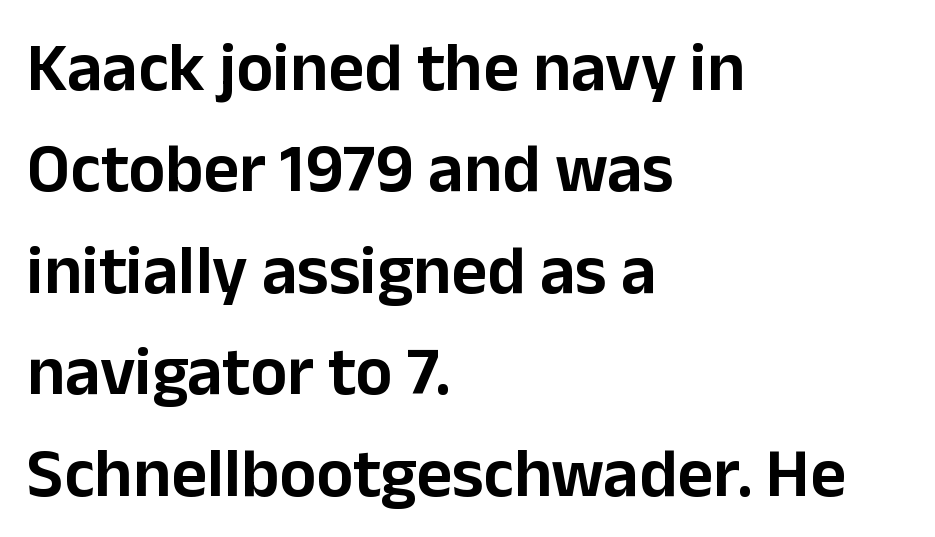
Q: Is the text italic (slanted)? A: No, it is upright.
Q: Is the typeface a serif or a sans-serif typeface? A: Sans-serif.
Q: Is the text underlined? A: No.
Q: How is the paragraph aligned? A: Left-aligned.
Q: Is the spacing between letters normal or unusually wide? A: Normal.
Q: Is the spacing between lines tight, normal or loose? A: Normal.
Q: Width (condensed, normal, or wide)? A: Normal.
Q: Stroke contrast? A: Low.
Q: x-height? A: Medium.
Q: Monospaced? A: No.
